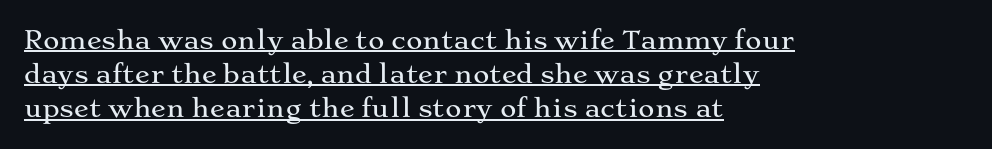
{"italic": "no", "underline": "yes", "align": "left", "line_spacing": "normal", "line_spacing_ratio": 1.37, "letter_spacing": "normal", "letter_spacing_em": 0.0, "glyph_px": 25}
